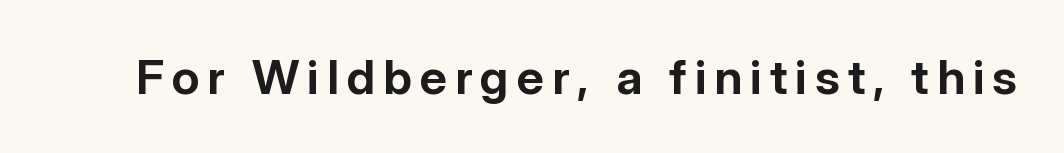
The image shows 48 px bold sans-serif type, upright; set not underlined; low stroke contrast and a medium x-height.
